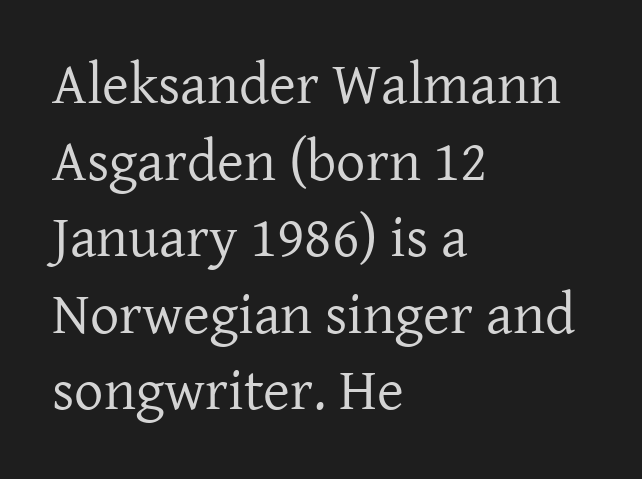
{"serif": "yes", "italic": "no", "bold": "no", "weight": "regular", "width": "normal", "stroke_contrast": "low", "x_height": "medium", "monospaced": "no", "underline": "no", "align": "left", "line_spacing": "normal", "line_spacing_ratio": 1.32, "letter_spacing": "normal", "letter_spacing_em": 0.0, "glyph_px": 58}
